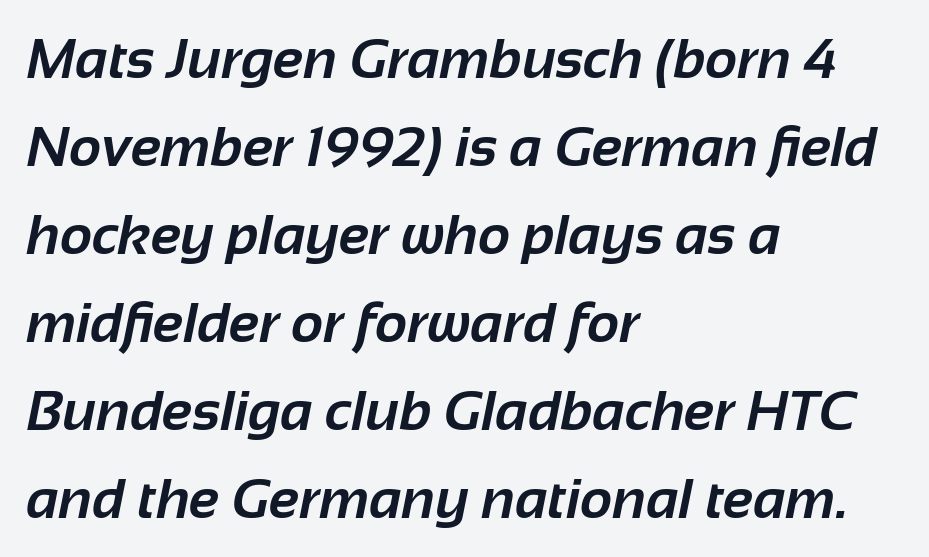
The image shows 56 px bold sans-serif type; set left-aligned, normal line spacing (1.57x), normal letter spacing, not underlined; low stroke contrast and a medium x-height.
